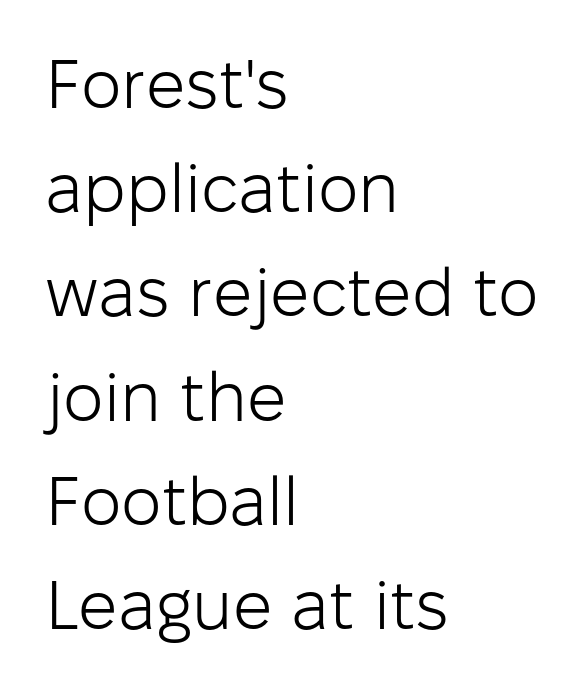
Q: Is the text bold? A: No.
Q: Is the text italic (slanted)? A: No, it is upright.
Q: Is the typeface a serif or a sans-serif typeface? A: Sans-serif.
Q: Is the text underlined? A: No.
Q: How is the paragraph aligned? A: Left-aligned.
Q: Is the spacing between letters normal or unusually wide? A: Normal.
Q: Is the spacing between lines tight, normal or loose? A: Normal.
Q: Width (condensed, normal, or wide)? A: Normal.
Q: Stroke contrast? A: Low.
Q: x-height? A: Medium.
Q: Monospaced? A: No.
